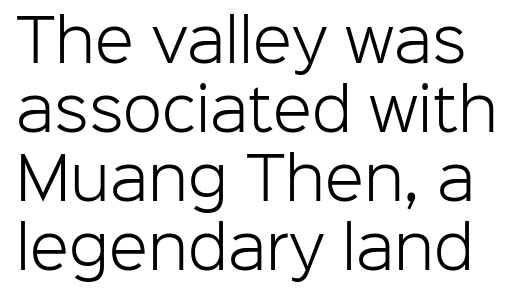
The image shows 57 px light sans-serif type, upright; set line spacing 1.21x, normal letter spacing, not underlined; low stroke contrast and a medium x-height.
